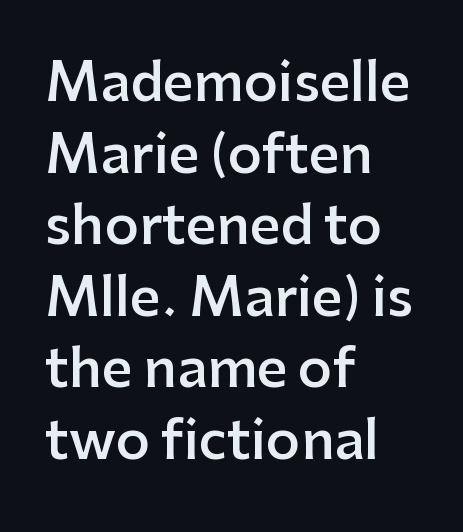
Decoration check: the copy has no underline. The typography opts for an upright posture over an oblique one. If you measured baseline to baseline, you'd find a middling distance. The tracking reads as untouched default to a designer's eye. Check where the strokes stop: nothing finishes them off — pure sans. This sample is left-justified, so line endings fall wherever the words run out.
